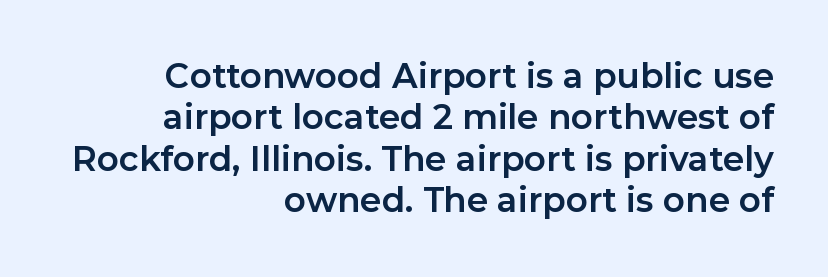
The image shows 34 px bold sans-serif type, upright; set right-aligned, line spacing 1.22x, normal letter spacing, not underlined; low stroke contrast and a medium x-height.
